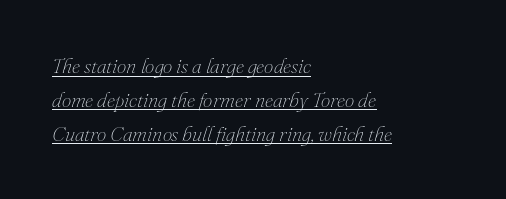
The weight tops out at a normal text grade. Underline: present. Emphasis-style slanted type is in use. If you drew a ruler down the left edge, every line would touch it. A typesetter would call this zero additional tracking. The block of text has a typical density, with ordinary space between rows.
